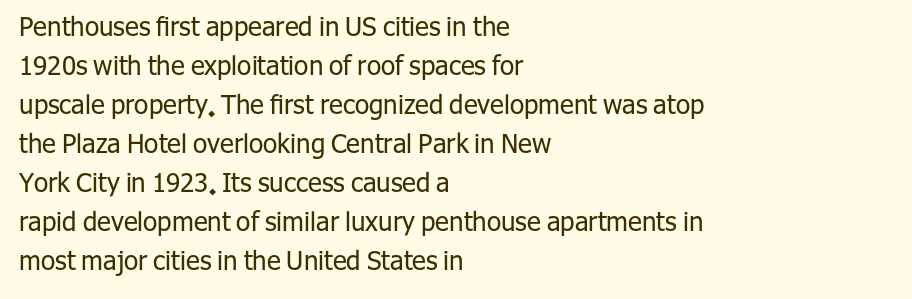
Each new line begins a customary step beneath the previous one. Students, note that the glyphs here touch the page at normal intervals. Letters rest on an invisible, unmarked baseline. Posture: upright roman.
